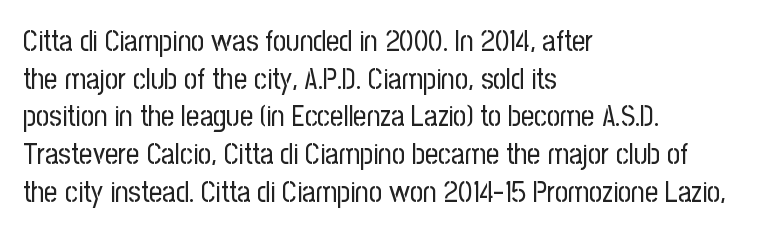
The tracking reads as untouched default to a designer's eye. Stems and bowls with no extra thickness — not bold. Think of a printed novel: that variable character pitch is what you see here. Rendered with straight, roman letterforms.
